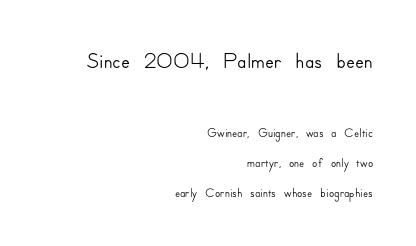
Q: Is the text italic (slanted)? A: No, it is upright.
Q: Is the typeface a serif or a sans-serif typeface? A: Sans-serif.
Q: Is the text underlined? A: No.
Q: How is the paragraph aligned? A: Right-aligned.
Q: Is the spacing between letters normal or unusually wide? A: Normal.
Q: Is the spacing between lines tight, normal or loose? A: Normal.
Q: Which block of text is set in a larger size, the first (top) or the second (bottom)? A: The first (top) one.
Q: Width (condensed, normal, or wide)? A: Normal.
Q: Stroke contrast? A: Low.
Q: x-height? A: Small.
Q: Monospaced? A: No.
